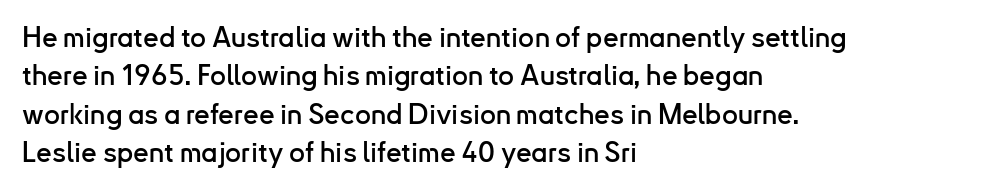
Is the letter spacing exaggerated? No — it looks like the ordinary default. The glyphs are unaccompanied by any horizontal stroke below them. Is the block centered? No — it sits flush against the left margin. Ordinary non-slanted type is in use.
